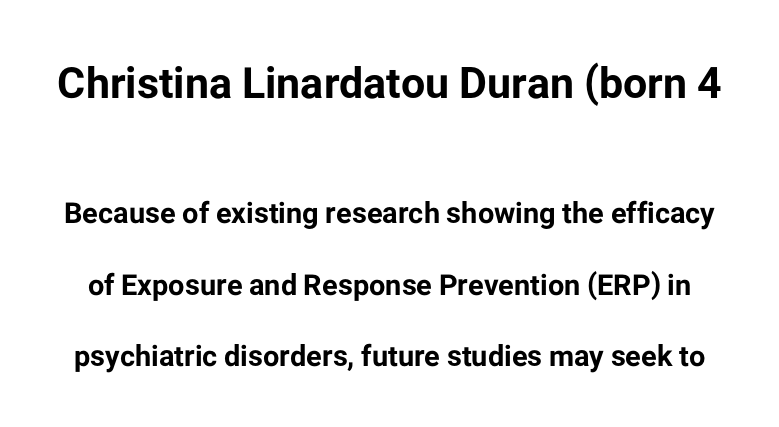
{"serif": "no", "italic": "no", "bold": "yes", "weight": "bold", "width": "normal", "stroke_contrast": "low", "x_height": "medium", "monospaced": "no", "underline": "no", "line_spacing": "loose", "line_spacing_ratio": 2.46, "letter_spacing": "normal", "letter_spacing_em": 0.0, "larger_block": "first", "size_ratio": 1.48, "glyph_px": 43}
